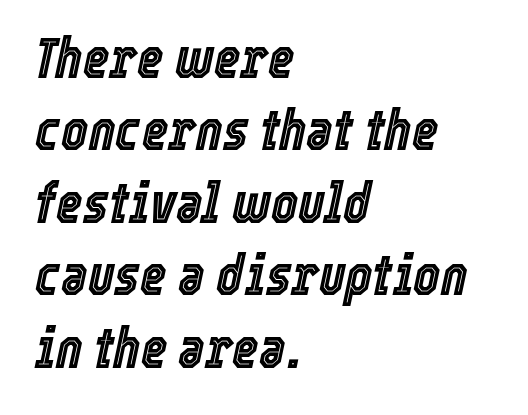
Tracking value appears to be zero — textbook default spacing. Typeset ragged right — the left edge is the straight one. Italic: yes, the glyphs are oblique. Note the varied advance widths — an 'i' is clearly narrower than an 'm'. The space directly below the letters is spotless. Evenly set lines give the paragraph a standard silhouette.
